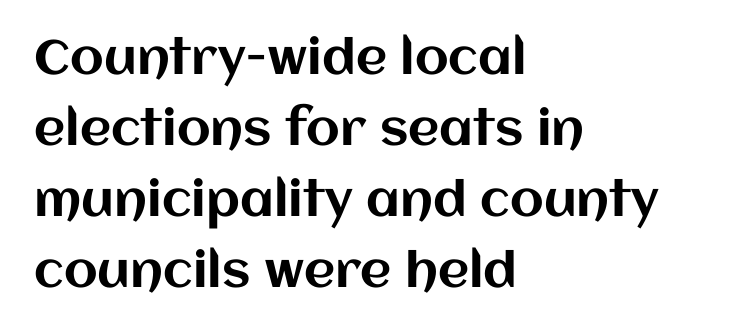
{"italic": "no", "width": "normal", "stroke_contrast": "medium", "x_height": "large", "monospaced": "no", "underline": "no", "align": "left", "line_spacing": "normal", "line_spacing_ratio": 1.48, "letter_spacing": "normal", "letter_spacing_em": 0.0, "glyph_px": 48}
